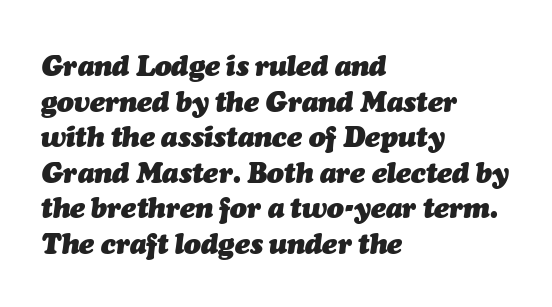
The space directly below the letters is spotless. A typesetter would call this proportional, since set widths differ per character. This sample uses plain, unmodified letter spacing. Horizontally, the lines are justified to the leading edge only. Vertical spacing — default. Strokes here are thick enough to call this a true bold.
